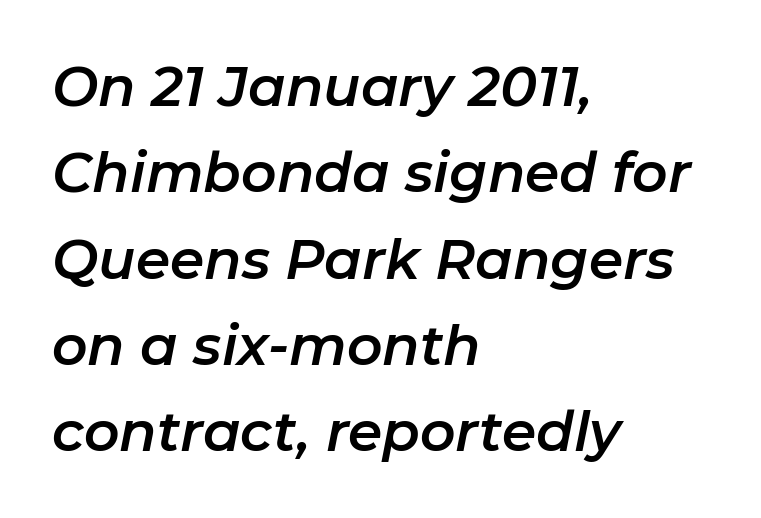
The rendering keeps characters at their native spacing. The text carries the slant typical of an italic or oblique font. The line-height multiplier appears to be the usual default. Glance below the letters and you will spot only blank space. All the whitespace from short lines collects on the right.
